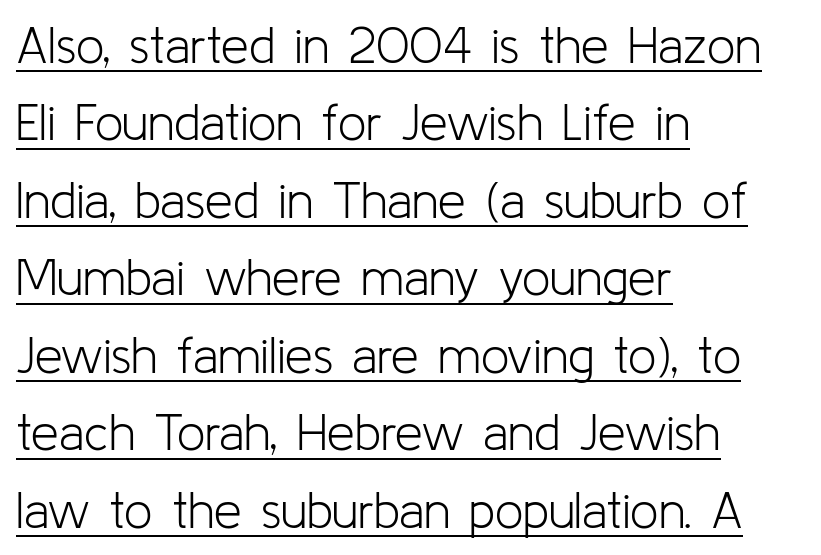
The image shows 50 px light sans-serif type, upright; set left-aligned, normal line spacing (1.55x), normal letter spacing, underlined; low stroke contrast and a medium x-height.
